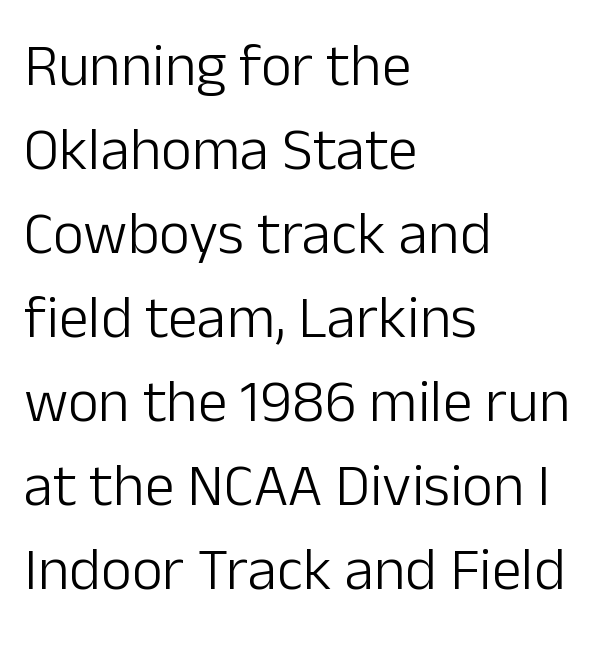
The image shows 60 px light sans-serif type, upright; set left-aligned, normal line spacing (1.4x), normal letter spacing, not underlined; low stroke contrast and a medium x-height.
